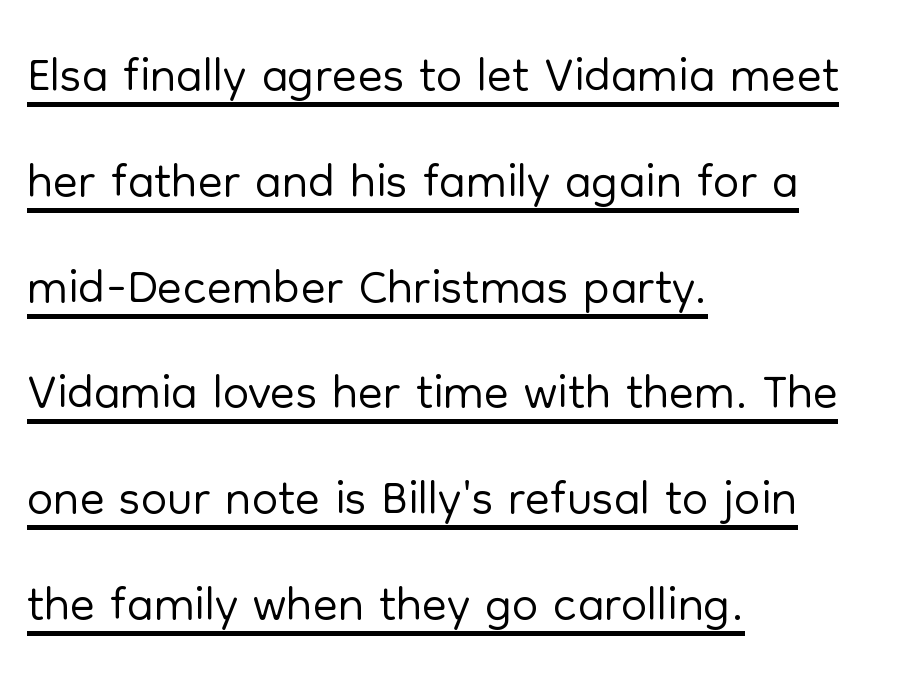
The image shows 74 px light sans-serif type, upright; set left-aligned, normal line spacing (1.43x), normal letter spacing, underlined; low stroke contrast and a medium x-height.
